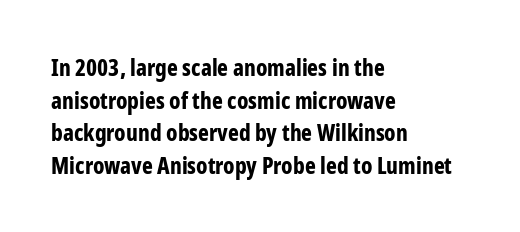
{"italic": "no", "bold": "yes", "underline": "no", "align": "left", "line_spacing": "normal", "line_spacing_ratio": 1.42, "letter_spacing": "normal", "letter_spacing_em": 0.0, "glyph_px": 23}
